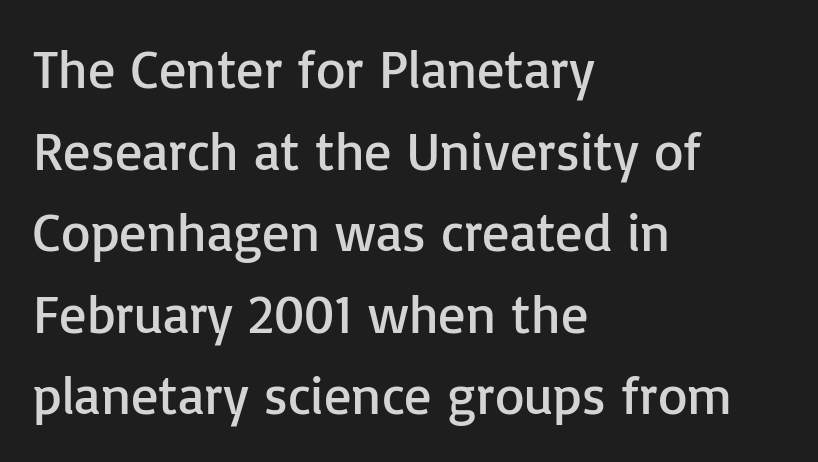
The image shows 54 px regular-weight sans-serif type, upright; set left-aligned, normal line spacing (1.51x), normal letter spacing, not underlined; low stroke contrast and a medium x-height.
